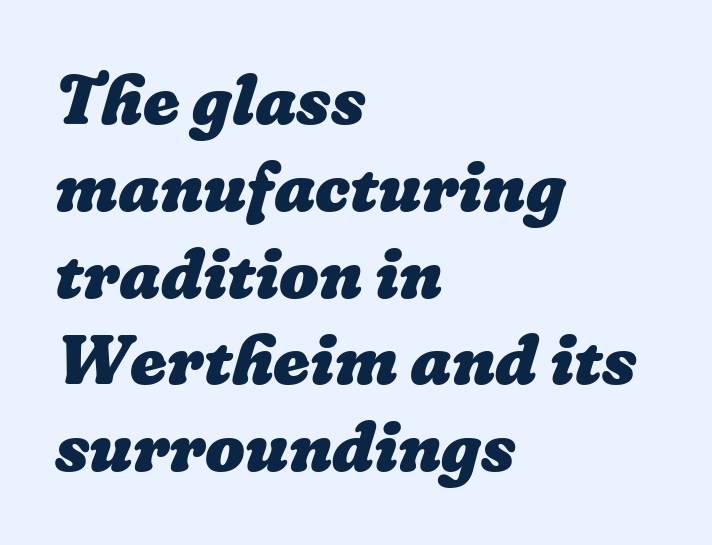
Q: Is the text bold? A: Yes.
Q: Is the text underlined? A: No.
Q: How is the paragraph aligned? A: Left-aligned.
Q: Is the spacing between letters normal or unusually wide? A: Normal.
Q: Width (condensed, normal, or wide)? A: Normal.
Q: Stroke contrast? A: Low.
Q: x-height? A: Medium.
Q: Monospaced? A: No.
